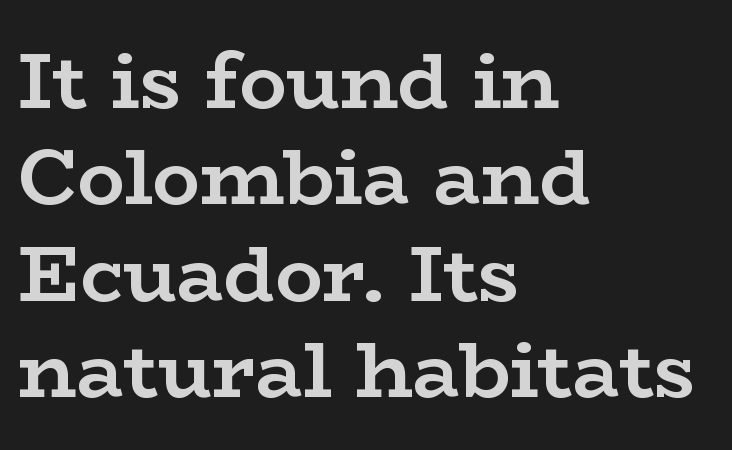
The designer went with a serif here, giving each stem small feet. The passage shown is emphatically bold. Nope, not italic — everything's standing straight. Words appear dense and cohesive because spacing is normal. Note the varied advance widths — an 'i' is clearly narrower than an 'm'. A clean baseline with only descenders dipping below it.
